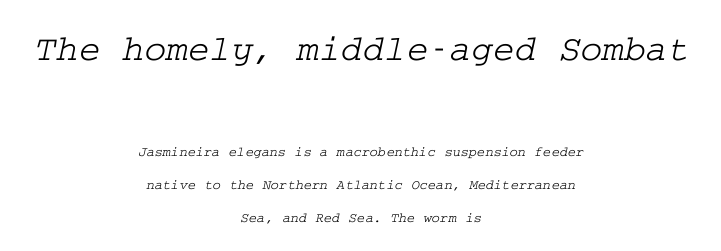
The image shows 37 px wide serif type; set centered, loose line spacing (2.38x), normal letter spacing, not underlined; the first (top) block is 2.64x larger; low stroke contrast and a medium x-height.
